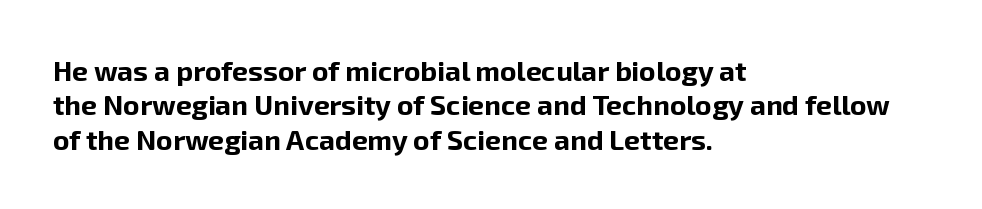
{"serif": "no", "italic": "no", "bold": "yes", "weight": "bold", "width": "normal", "stroke_contrast": "low", "x_height": "medium", "monospaced": "no", "underline": "no", "align": "left", "line_spacing_ratio": 1.23, "letter_spacing": "normal", "letter_spacing_em": 0.0, "glyph_px": 28}
